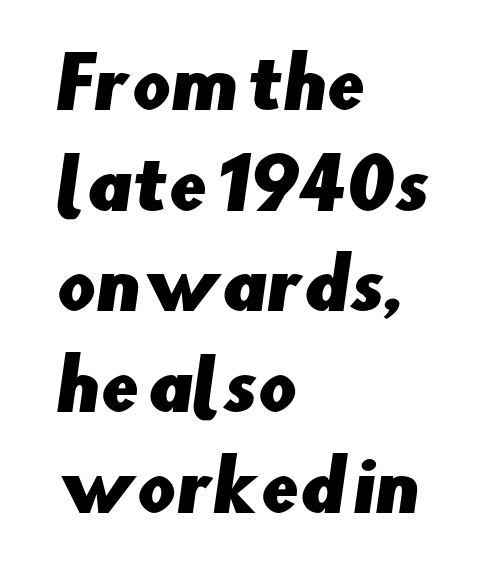
The image shows 68 px sans-serif type; set left-aligned, normal line spacing (1.48x), normal letter spacing, not underlined; low stroke contrast and a small x-height.
